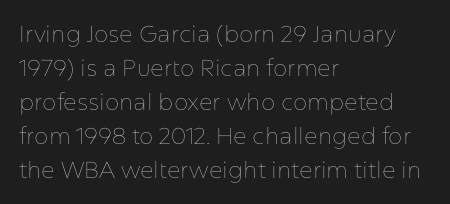
The image shows 23 px text type, upright; set left-aligned, normal line spacing (1.48x), normal letter spacing, not underlined.
